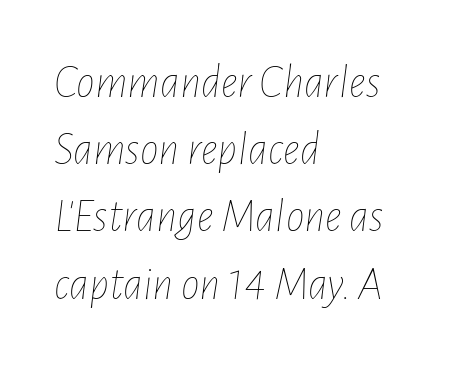
{"italic": "yes", "lean": "right", "slant_degrees": 7, "bold": "no", "weight": "thin", "width": "condensed", "stroke_contrast": "low", "x_height": "medium", "monospaced": "no", "underline": "no", "align": "left", "line_spacing": "normal", "line_spacing_ratio": 1.43, "letter_spacing": "normal", "letter_spacing_em": 0.0, "glyph_px": 47}
